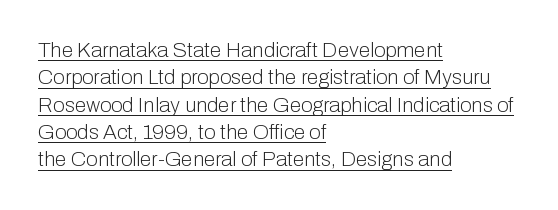
{"italic": "no", "bold": "no", "underline": "yes", "align": "left", "line_spacing": "normal", "line_spacing_ratio": 1.3, "letter_spacing": "normal", "letter_spacing_em": 0.0, "glyph_px": 21}
